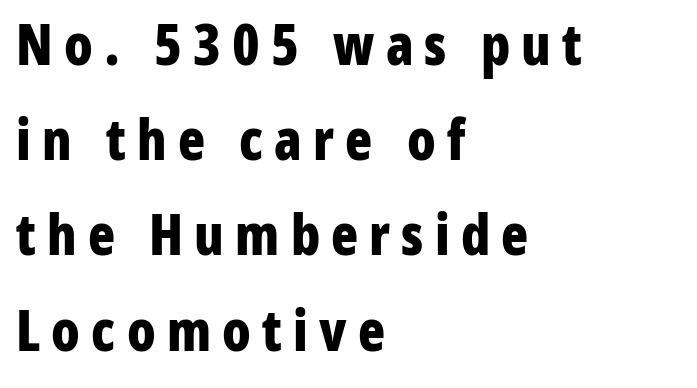
{"serif": "no", "italic": "no", "bold": "yes", "weight": "bold", "width": "condensed", "stroke_contrast": "low", "x_height": "medium", "monospaced": "no", "underline": "no", "align": "left", "line_spacing": "normal", "line_spacing_ratio": 1.7, "letter_spacing": "wide", "letter_spacing_em": 0.2, "glyph_px": 56}
